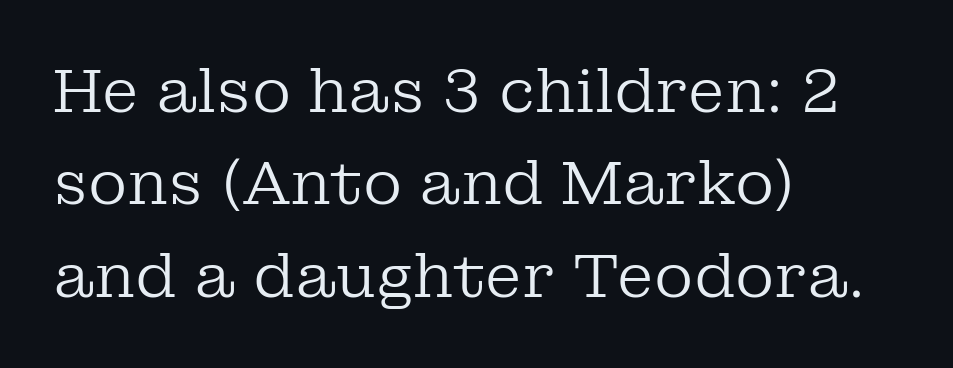
Q: Is the text bold? A: No.
Q: Is the text italic (slanted)? A: No, it is upright.
Q: Is the typeface a serif or a sans-serif typeface? A: Serif.
Q: Is the text underlined? A: No.
Q: How is the paragraph aligned? A: Left-aligned.
Q: Is the spacing between letters normal or unusually wide? A: Normal.
Q: Is the spacing between lines tight, normal or loose? A: Normal.
Q: Width (condensed, normal, or wide)? A: Normal.
Q: Stroke contrast? A: Low.
Q: x-height? A: Medium.
Q: Monospaced? A: No.
